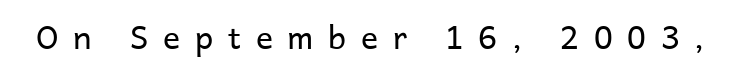
{"serif": "no", "italic": "no", "bold": "no", "weight": "regular", "width": "normal", "stroke_contrast": "low", "x_height": "medium", "monospaced": "no", "underline": "no", "letter_spacing": "wide", "letter_spacing_em": 0.46, "glyph_px": 32}
